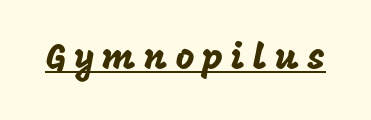
Underlining? Definitely there. In terms of letterspacing, this is a distinctly airy, spread setting. The face used here is a sans, in the tradition of grotesques and geometrics. Do the characters align in a grid? No, the font is proportional.
